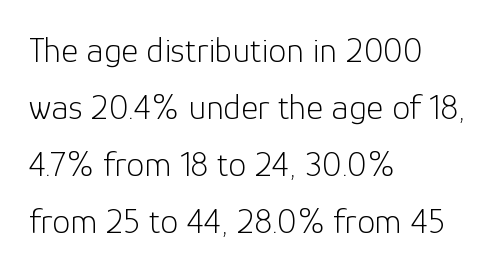
The image shows 36 px light sans-serif type, upright; set left-aligned, normal line spacing (1.58x), normal letter spacing, not underlined; low stroke contrast and a medium x-height.
